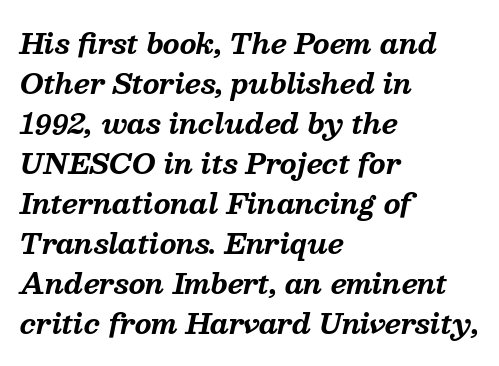
Its strokes are broad and dark, the hallmark of bold type. Vertical spacing — default. Glyph-to-glyph distance matches everyday printed text. Rule under the text: the space is simply empty. The text carries the slant typical of an italic or oblique font.
